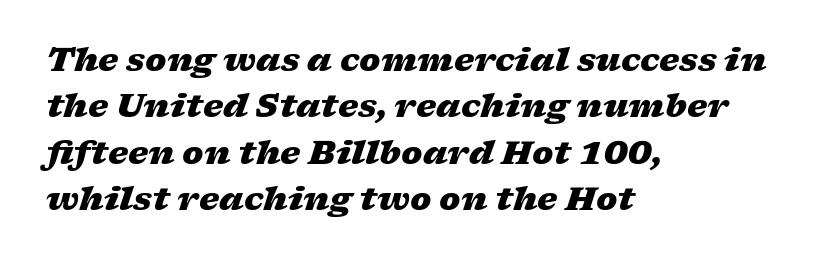
The image shows 32 px heavy, wide type, italic (leaning right); set left-aligned, normal line spacing (1.45x), normal letter spacing, not underlined; low stroke contrast and a medium x-height.
